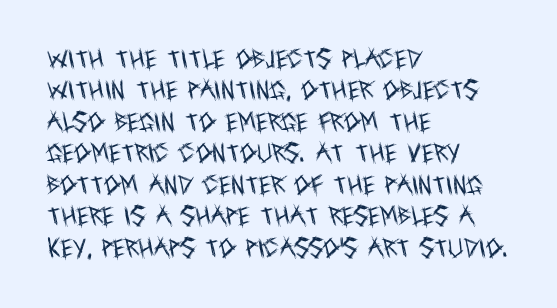
Q: Is the text bold? A: No.
Q: Is the text italic (slanted)? A: No, it is upright.
Q: Is the text underlined? A: No.
Q: How is the paragraph aligned? A: Left-aligned.
Q: Is the spacing between letters normal or unusually wide? A: Normal.
Q: Is the spacing between lines tight, normal or loose? A: Normal.
